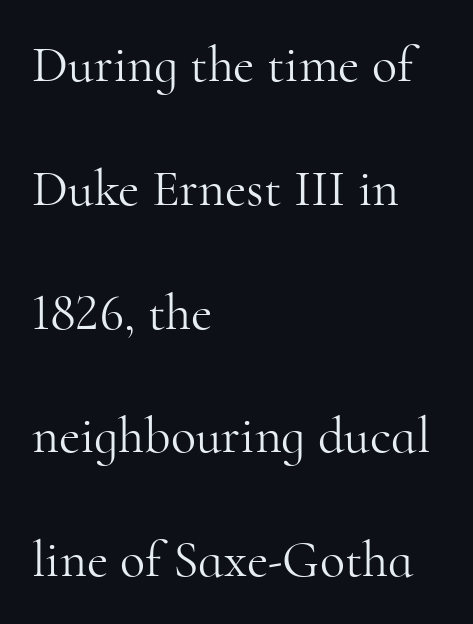
How would I describe the line gaps? Wide and relaxed. Character widths vary here, with narrow letters taking less room than wide ones. Typeset ragged right — the left edge is the straight one. Weight class: somewhere from thin through regular.
